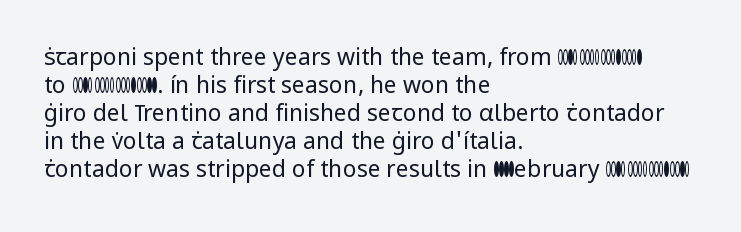
Every stem runs plumb, perpendicular to the baseline. Layout note: lines flush left. Decoration check: the copy has no underline. Short note: letters normally spaced.
